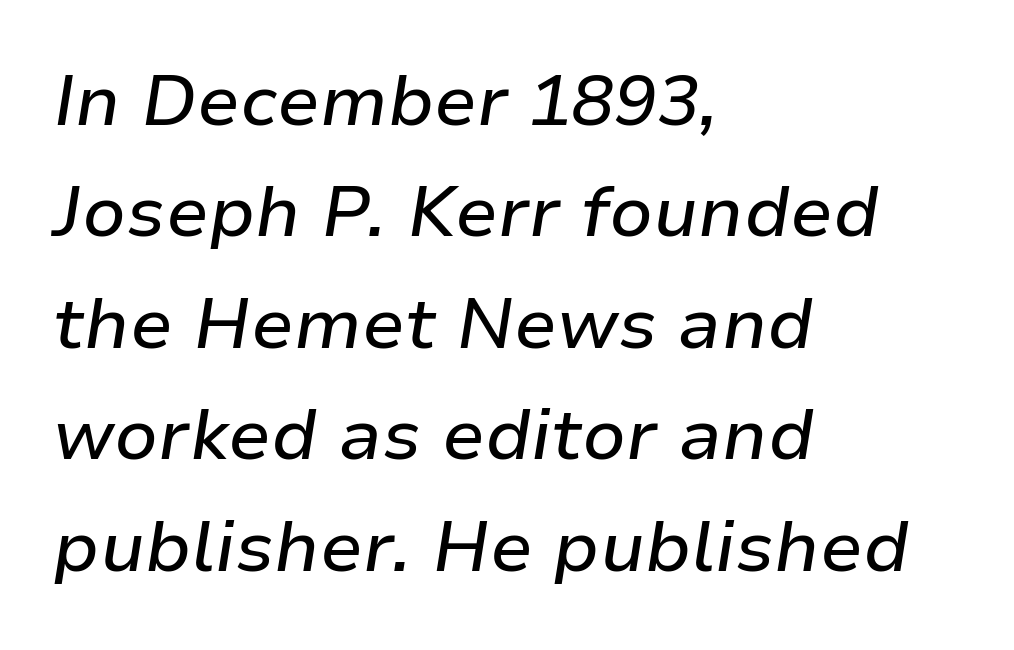
Glance below the letters and you will spot only blank space. Is this a fixed-width face? No — the glyphs have proportional, varying widths. Which margin do the lines hug? The left one — the right edge is uneven. Compared with typical body copy, the letter spacing here is the same. The passage shown leans; its letterforms are oblique. Interline gaps are of average width in this sample.
